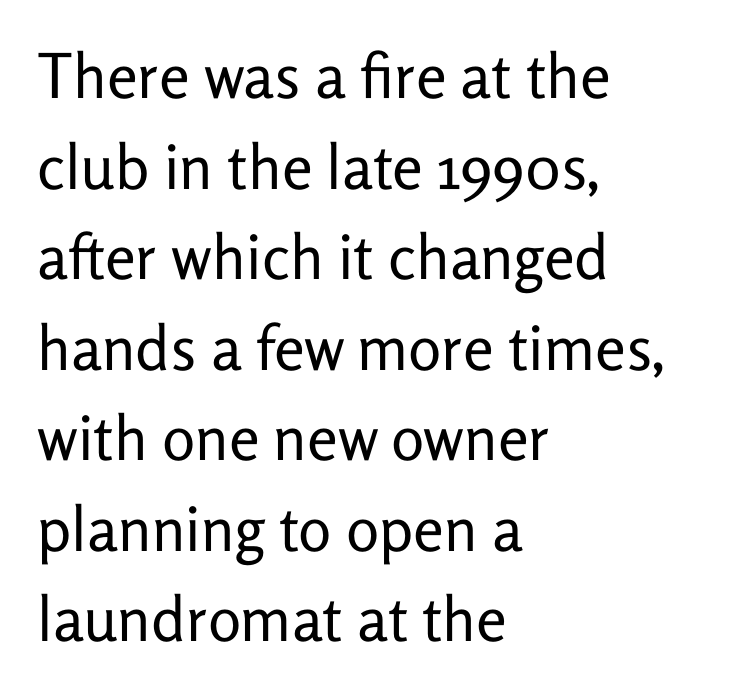
The font sits on the lighter half of the weight spectrum, regular included. Classification — sans serif. Each line starts at the same left margin while the right side varies. Spacing between characters is what you'd get straight out of the box. Is this a fixed-width face? No — the glyphs have proportional, varying widths.
